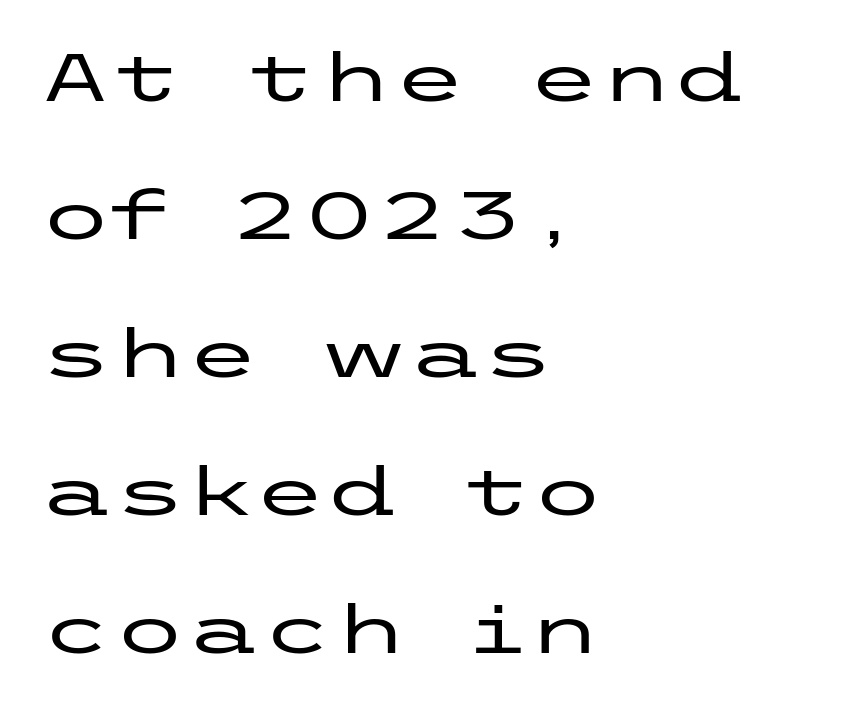
Q: Is the text italic (slanted)? A: No, it is upright.
Q: Is the typeface a serif or a sans-serif typeface? A: Sans-serif.
Q: Is the text underlined? A: No.
Q: How is the paragraph aligned? A: Left-aligned.
Q: Is the spacing between letters normal or unusually wide? A: Normal.
Q: Is the spacing between lines tight, normal or loose? A: Loose.
Q: Width (condensed, normal, or wide)? A: Wide.
Q: Stroke contrast? A: Low.
Q: x-height? A: Medium.
